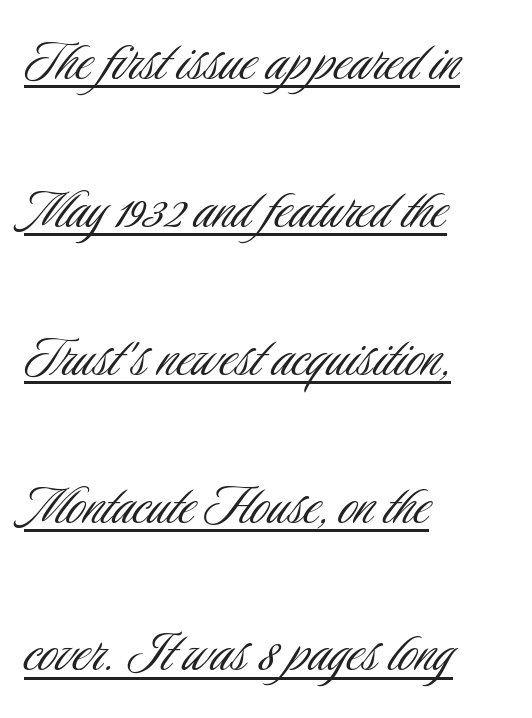
Q: Is the text bold? A: No.
Q: Is the text italic (slanted)? A: Yes.
Q: Is the typeface a serif or a sans-serif typeface? A: Sans-serif.
Q: Is the text underlined? A: Yes.
Q: How is the paragraph aligned? A: Left-aligned.
Q: Is the spacing between letters normal or unusually wide? A: Normal.
Q: Is the spacing between lines tight, normal or loose? A: Loose.
Q: Width (condensed, normal, or wide)? A: Condensed.
Q: Stroke contrast? A: Low.
Q: x-height? A: Small.
Q: Monospaced? A: No.
